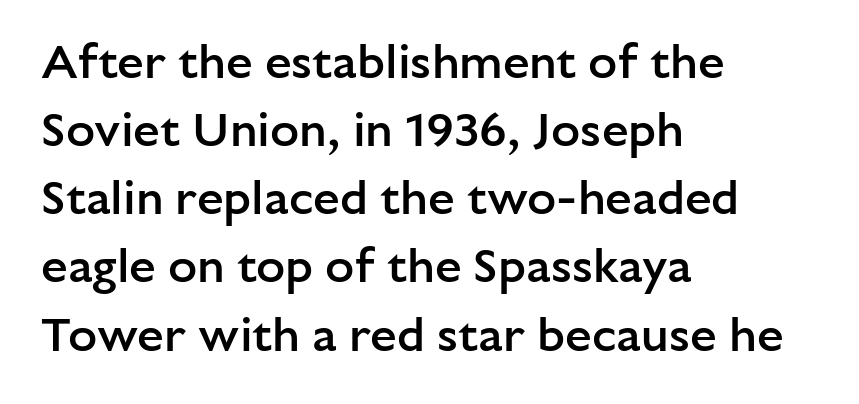
{"serif": "no", "italic": "no", "bold": "semi", "weight": "semibold", "width": "normal", "stroke_contrast": "low", "x_height": "medium", "monospaced": "no", "underline": "no", "align": "left", "line_spacing": "normal", "line_spacing_ratio": 1.42, "letter_spacing": "normal", "letter_spacing_em": 0.0, "glyph_px": 48}
